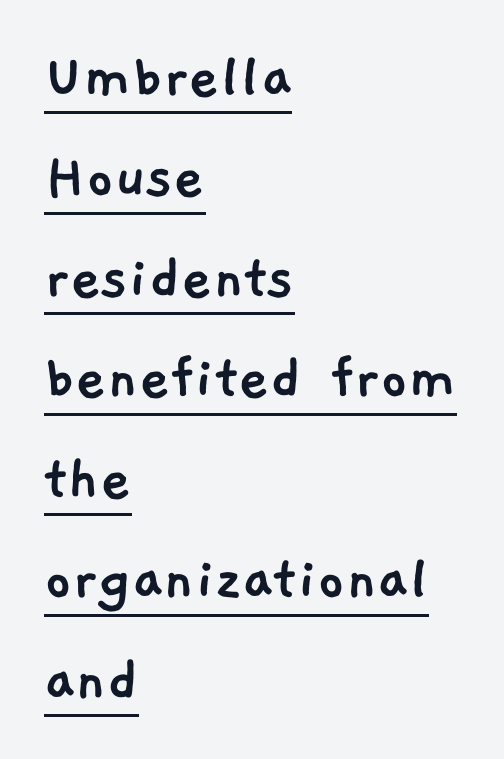
The passage shown is typed in a proportional face where columns would drift. You can see a thin bar hugging the bottom of the glyphs. These lines stack with their left ends in a neat column. A sans-serif font was chosen for this passage. Line spacing here is normal. The letters sit at their default tracking, neither squeezed nor spread.
